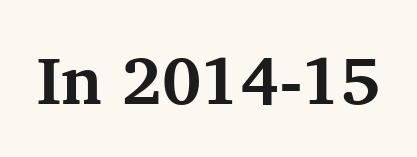
Q: Is the text bold? A: Yes.
Q: Is the text italic (slanted)? A: No, it is upright.
Q: Is the typeface a serif or a sans-serif typeface? A: Serif.
Q: Is the text underlined? A: No.
Q: Is the spacing between letters normal or unusually wide? A: Normal.
Q: Width (condensed, normal, or wide)? A: Normal.
Q: Stroke contrast? A: Medium.
Q: x-height? A: Medium.
Q: Monospaced? A: No.
